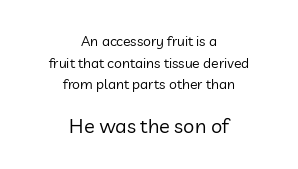
Casual observation: everything's sitting right in the middle. Size contrast runs from small at the top to large at the bottom. The typesetting does not lean heavy: it is not bold. No italicization has been applied; the sample stays upright. The foot of each line stays bare and open. Baseline-to-baseline distance is the conventional proportion of letter height.
